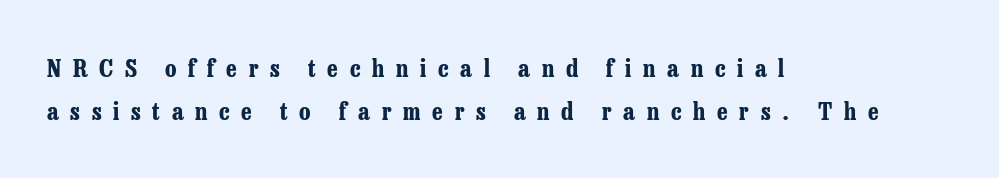
{"italic": "no", "bold": "yes", "underline": "no", "align": "left", "line_spacing_ratio": 1.79, "letter_spacing": "wide", "letter_spacing_em": 0.49, "glyph_px": 24}
